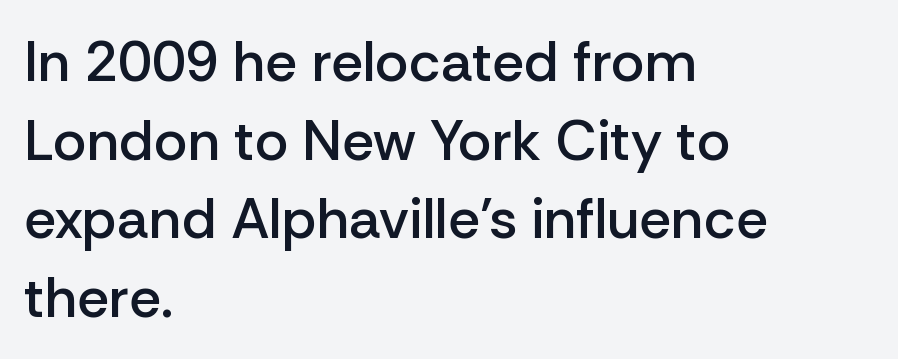
Between one letter and the next there's only the usual sliver of space. The letters carry no serifs — their stems end cleanly without finishing strokes. Proportional: the letters do not fall into vertical columns. Its strokes are somewhat broadened, the hallmark of semibold type.
